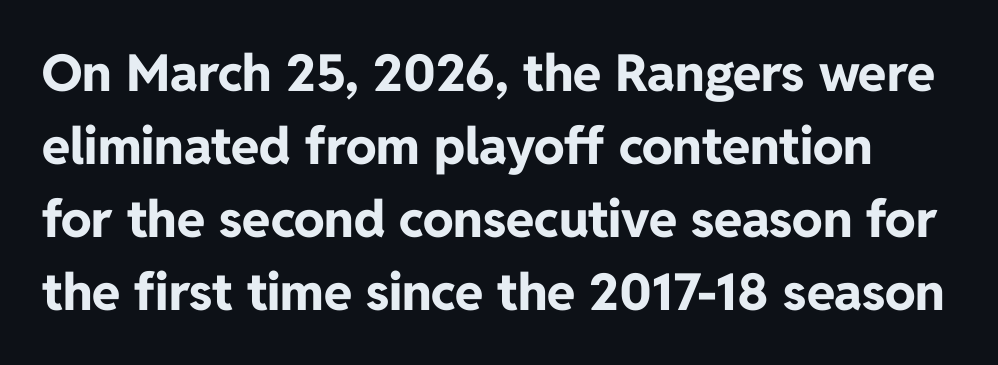
These lines carry a lot of weight — the face is fully bold. Character widths vary here, with narrow letters taking less room than wide ones. Leading: standard. It's the straight-up-and-down kind of type.
